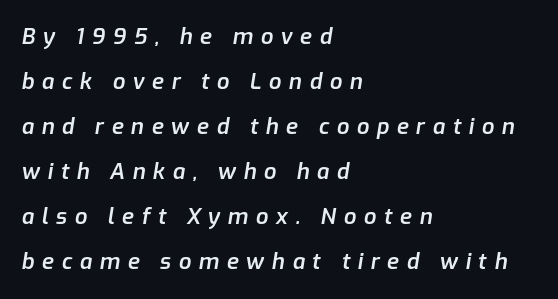
{"italic": "yes", "lean": "right", "slant_degrees": 9, "bold": "semi", "underline": "no", "align": "left", "line_spacing": "loose", "line_spacing_ratio": 2.05, "letter_spacing": "wide", "letter_spacing_em": 0.34, "glyph_px": 22}
